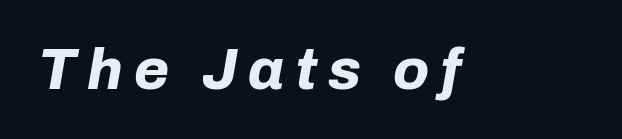
{"italic": "yes", "lean": "right", "slant_degrees": 10, "bold": "yes", "weight": "bold", "width": "normal", "stroke_contrast": "low", "x_height": "medium", "monospaced": "no", "underline": "no", "glyph_px": 57}
